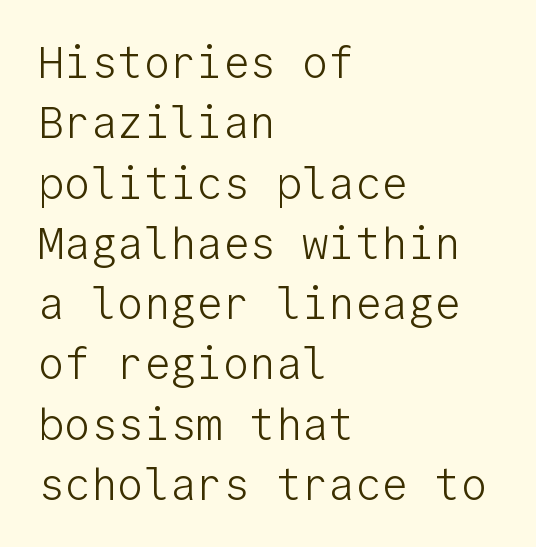
Q: Is the text bold? A: No.
Q: Is the text italic (slanted)? A: No, it is upright.
Q: Is the typeface a serif or a sans-serif typeface? A: Sans-serif.
Q: Is the text underlined? A: No.
Q: How is the paragraph aligned? A: Left-aligned.
Q: Is the spacing between letters normal or unusually wide? A: Normal.
Q: Is the spacing between lines tight, normal or loose? A: Normal.
Q: Width (condensed, normal, or wide)? A: Normal.
Q: Stroke contrast? A: Low.
Q: x-height? A: Medium.
Q: Monospaced? A: Yes.
